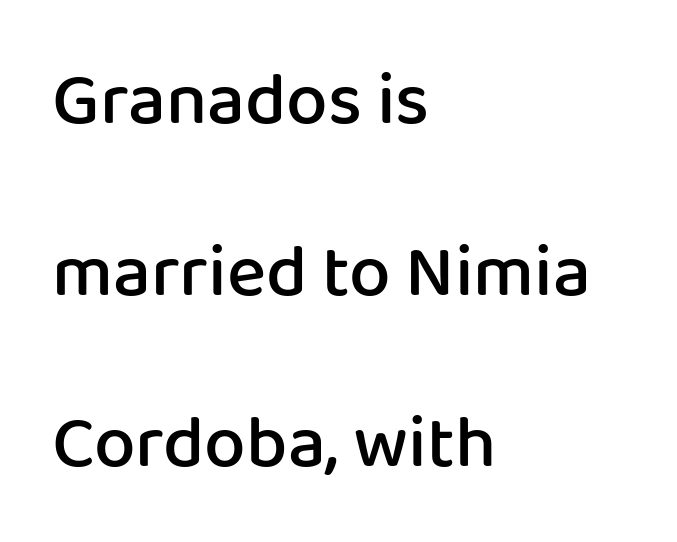
{"serif": "no", "italic": "no", "bold": "semi", "weight": "semibold", "width": "normal", "stroke_contrast": "low", "x_height": "medium", "monospaced": "no", "underline": "no", "align": "left", "line_spacing": "loose", "line_spacing_ratio": 2.32, "letter_spacing": "normal", "letter_spacing_em": 0.0, "glyph_px": 74}
